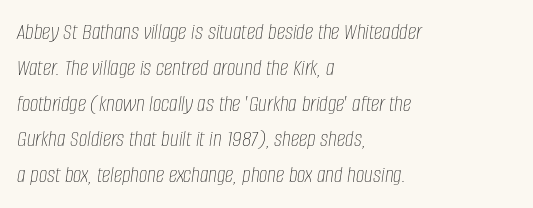
The image shows 24 px text type, italic (leaning right); set left-aligned, normal line spacing (1.49x), normal letter spacing, not underlined.
